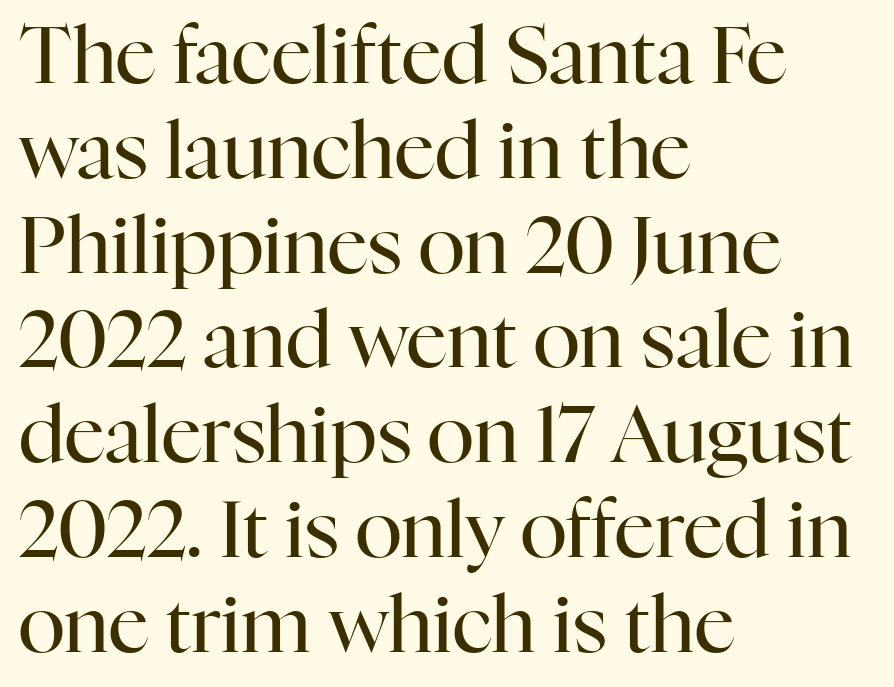
{"serif": "yes", "italic": "no", "bold": "no", "weight": "regular", "width": "normal", "stroke_contrast": "high", "x_height": "medium", "monospaced": "no", "underline": "no", "align": "left", "line_spacing_ratio": 1.2, "letter_spacing": "normal", "letter_spacing_em": 0.0, "glyph_px": 79}
